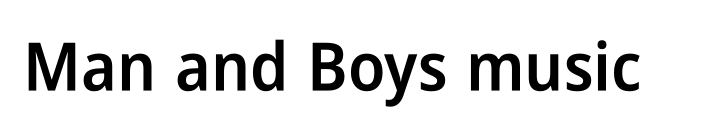
The image shows 67 px semibold, condensed sans-serif type, upright; set normal letter spacing, not underlined; low stroke contrast and a medium x-height.
